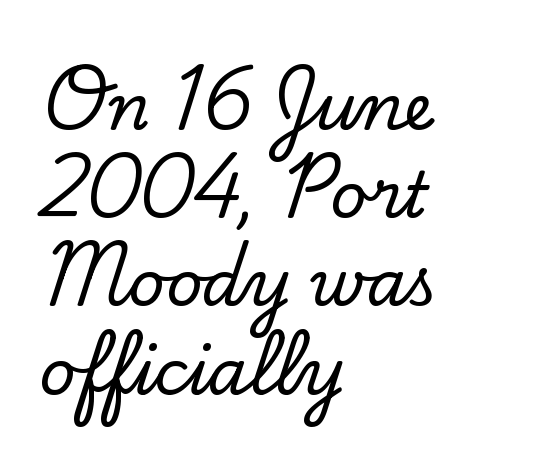
The image shows 63 px serif type; set left-aligned, normal line spacing (1.4x), normal letter spacing, not underlined; low stroke contrast and a small x-height.
